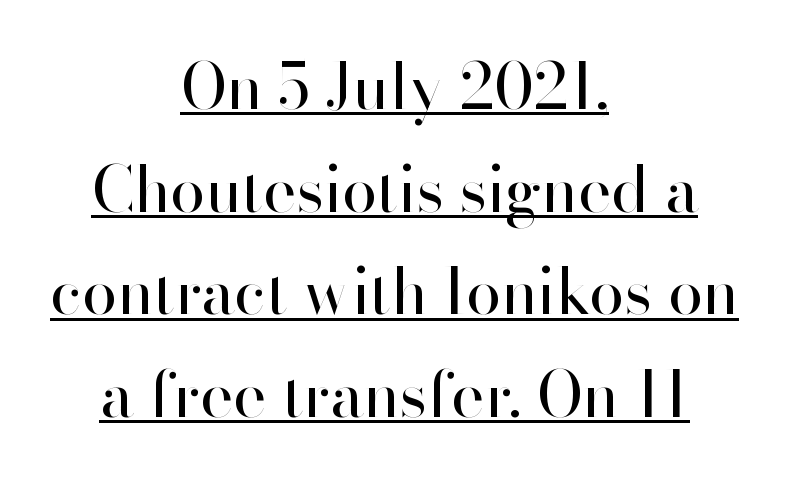
{"serif": "no", "italic": "no", "bold": "no", "weight": "regular", "width": "normal", "stroke_contrast": "high", "x_height": "small", "monospaced": "no", "underline": "yes", "align": "center", "line_spacing": "normal", "line_spacing_ratio": 1.63, "letter_spacing": "normal", "letter_spacing_em": 0.0, "glyph_px": 63}
